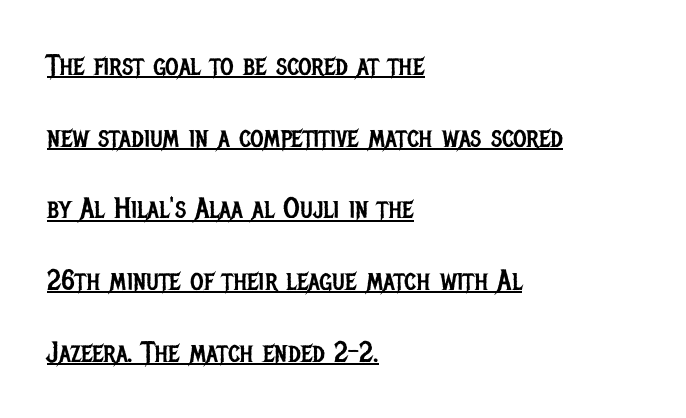
Short and long lines alike share a common starting point at left. The face used here is proportionally spaced, like ordinary book or web type. I'd call this a sans setting — the letters go barefoot. Compared with undecorated copy, this sample adds a rule below the words. Every stem runs plumb, perpendicular to the baseline. The leading is generous, giving the passage an open texture.
